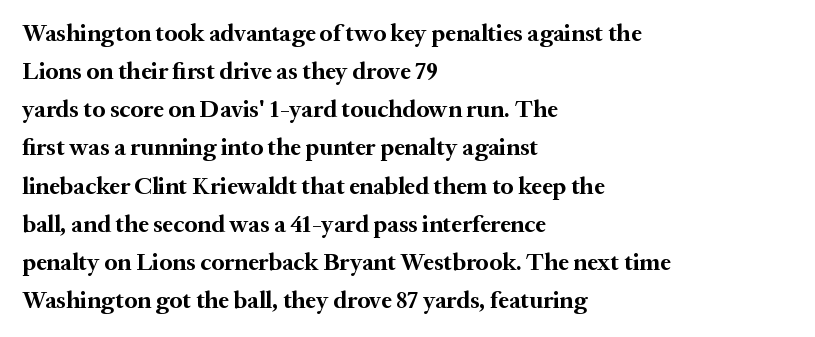
{"italic": "no", "bold": "yes", "underline": "no", "align": "left", "line_spacing": "normal", "line_spacing_ratio": 1.59, "letter_spacing": "normal", "letter_spacing_em": 0.0, "glyph_px": 24}
